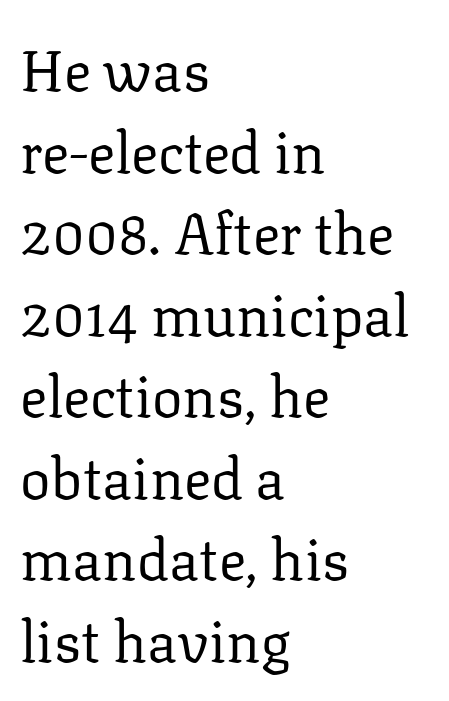
The image shows 57 px regular-weight serif type, upright; set left-aligned, normal line spacing (1.43x), normal letter spacing, not underlined; low stroke contrast and a medium x-height.
